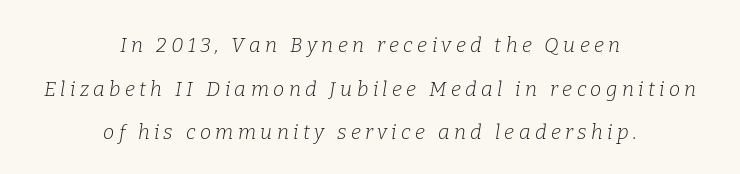
The image shows 20 px text type, italic (leaning right); set centered, loose line spacing (2.18x), unusually wide letter spacing (+0.22 em), not underlined.
